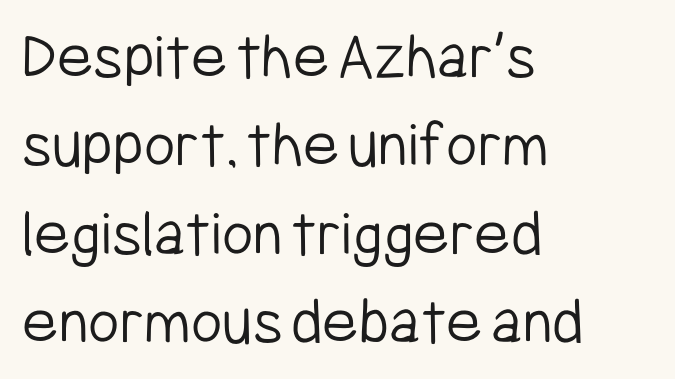
This rendering employs a face without finishing strokes, i.e., a sans-serif. A typesetter would call this proportional, since set widths differ per character. In terms of leading, this rendering sits right in the middle. Clear beneath every line of the passage. The font sits on the lighter half of the weight spectrum, regular included. This is the regular roman posture of the typeface.
